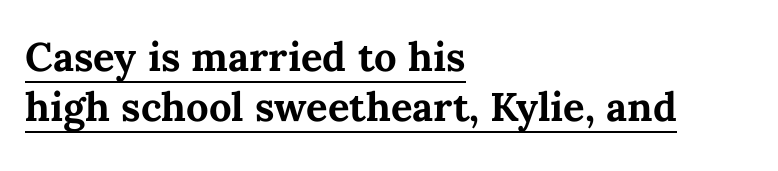
The image shows 40 px bold type, upright; set left-aligned, normal line spacing (1.26x), normal letter spacing, underlined; medium stroke contrast and a medium x-height.
